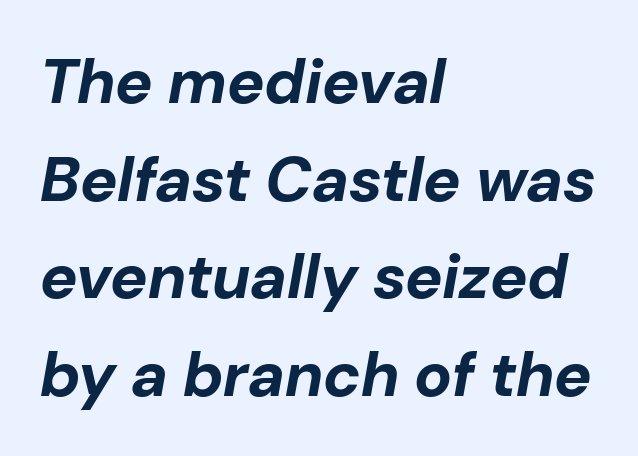
The image shows 63 px bold type, italic (leaning right); set left-aligned, normal line spacing (1.55x), normal letter spacing, not underlined; low stroke contrast and a medium x-height.
